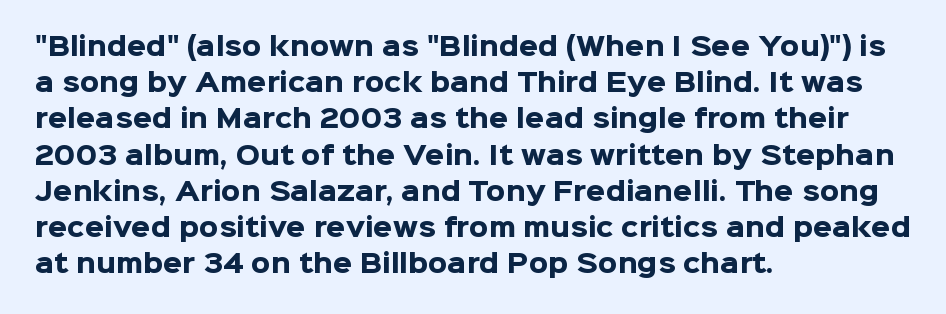
Typesetter's note: full bold, strokes at maximum text heaviness. Rendered with straight, roman letterforms. The line-height multiplier appears to be the usual default. Words appear dense and cohesive because spacing is normal. A student would call this left alignment; a typographer would say flush left, rag right. The baseline area is clear.
